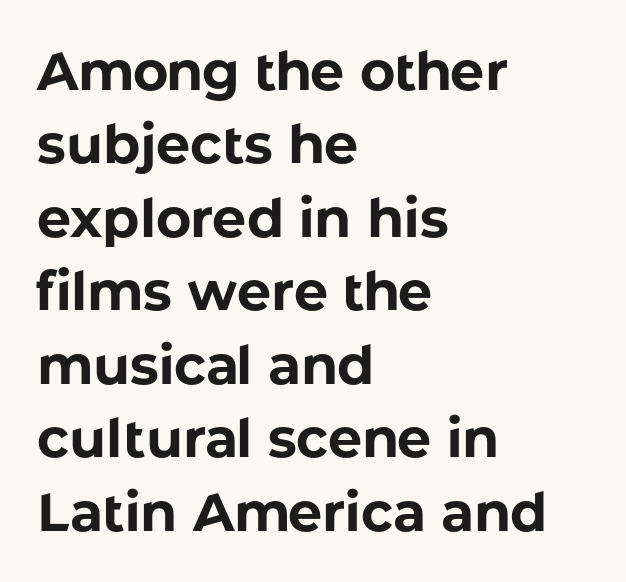
The image shows 54 px bold sans-serif type, upright; set left-aligned, normal line spacing (1.36x), normal letter spacing, not underlined; low stroke contrast and a medium x-height.
